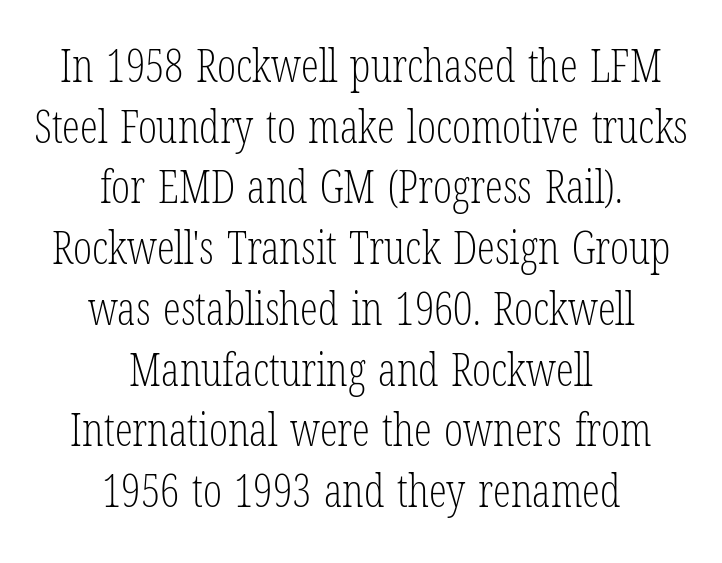
{"serif": "yes", "italic": "no", "bold": "no", "weight": "light", "width": "condensed", "stroke_contrast": "low", "x_height": "medium", "monospaced": "no", "underline": "no", "align": "center", "line_spacing": "normal", "line_spacing_ratio": 1.35, "letter_spacing": "normal", "letter_spacing_em": 0.0, "glyph_px": 45}
